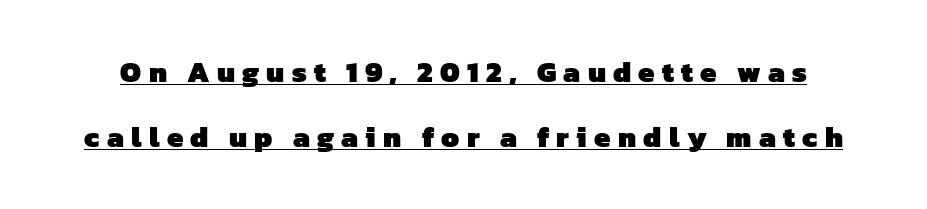
The image shows 29 px heavy sans-serif type; set loose line spacing (2.24x), unusually wide letter spacing (+0.25 em), underlined; low stroke contrast and a medium x-height.
